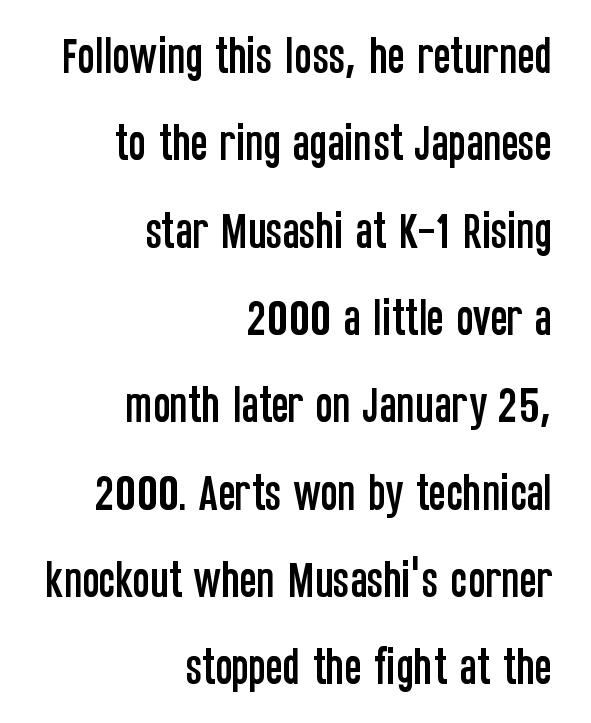
The font family rendered here belongs to the sans-serif group. The letters advance in unequal steps, a hallmark of proportional type. Layout note: lines flush right. The leading is generous, giving the passage an open texture. Do the letters lean? They stand straight.
